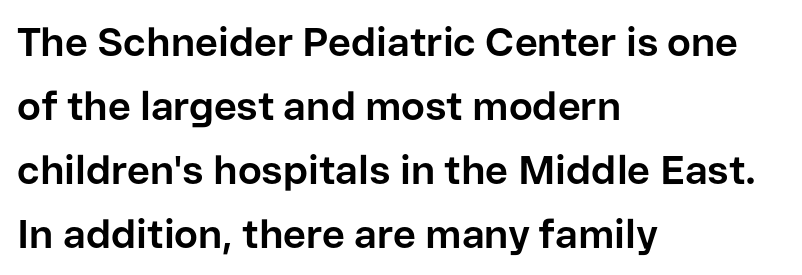
All the whitespace from short lines collects on the right. Tracking value appears to be zero — textbook default spacing. Heavy-handed strokes throughout: this text is bold. The letters stand upright; this is a roman face.
